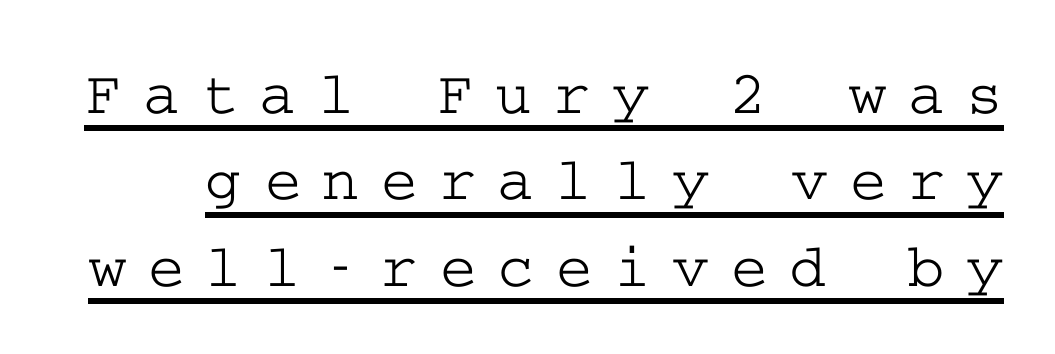
The image shows 63 px wide serif type, upright; set normal line spacing (1.37x), unusually wide letter spacing (+0.34 em), underlined; low stroke contrast and a medium x-height.
